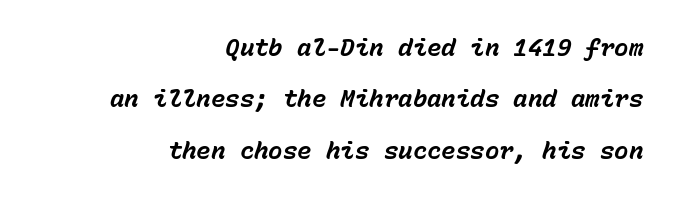
Here the glyphs are tracked normally, forming tight word shapes. The sample has been set heavy, in full bold. Check under the words: just untouched page. The specimen reads as italic at a glance.
